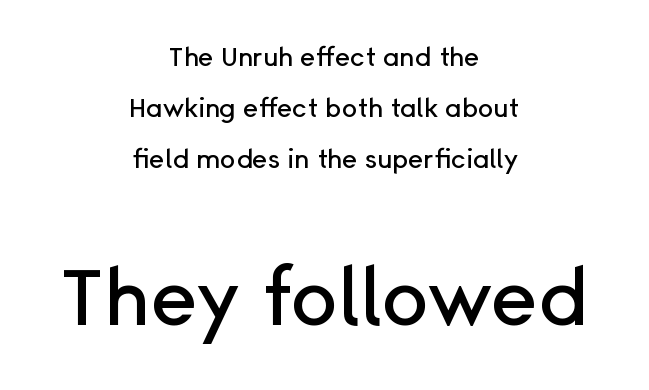
{"serif": "no", "italic": "no", "width": "normal", "stroke_contrast": "low", "x_height": "medium", "monospaced": "no", "underline": "no", "align": "center", "line_spacing": "loose", "line_spacing_ratio": 1.96, "letter_spacing": "normal", "letter_spacing_em": 0.0, "larger_block": "second", "size_ratio": 3.04, "glyph_px": 79}
